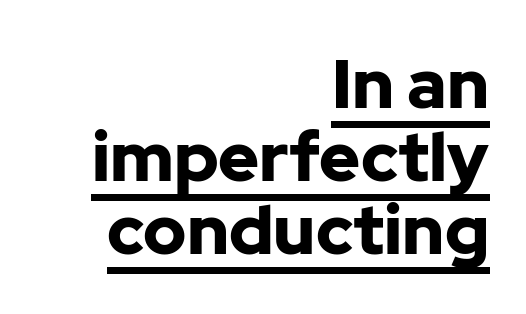
Q: Is the text bold? A: Yes.
Q: Is the text italic (slanted)? A: No, it is upright.
Q: Is the typeface a serif or a sans-serif typeface? A: Sans-serif.
Q: Is the text underlined? A: Yes.
Q: How is the paragraph aligned? A: Right-aligned.
Q: Is the spacing between letters normal or unusually wide? A: Normal.
Q: Is the spacing between lines tight, normal or loose? A: Tight.
Q: Width (condensed, normal, or wide)? A: Normal.
Q: Stroke contrast? A: Low.
Q: x-height? A: Medium.
Q: Monospaced? A: No.
